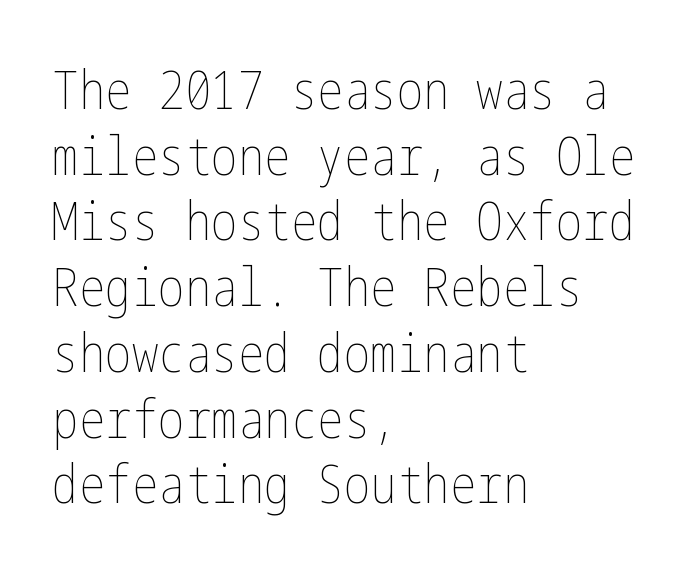
Q: Is the text bold? A: No.
Q: Is the text italic (slanted)? A: No, it is upright.
Q: Is the text underlined? A: No.
Q: How is the paragraph aligned? A: Left-aligned.
Q: Is the spacing between letters normal or unusually wide? A: Normal.
Q: Width (condensed, normal, or wide)? A: Condensed.
Q: Stroke contrast? A: Low.
Q: x-height? A: Medium.
